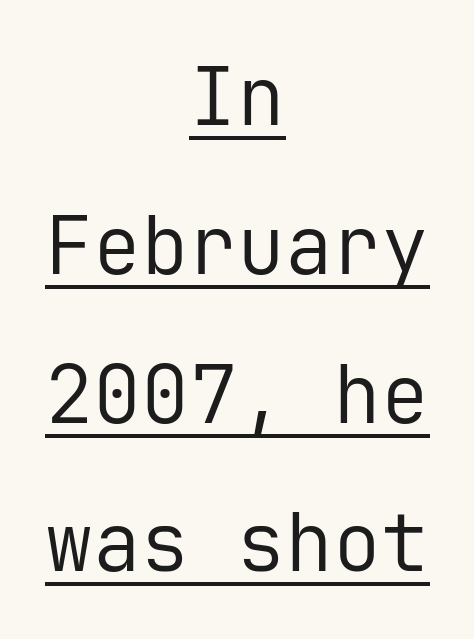
{"serif": "no", "italic": "no", "bold": "no", "weight": "regular", "width": "normal", "stroke_contrast": "low", "x_height": "medium", "monospaced": "yes", "underline": "yes", "align": "center", "line_spacing_ratio": 1.86, "letter_spacing": "normal", "letter_spacing_em": 0.0, "glyph_px": 80}
